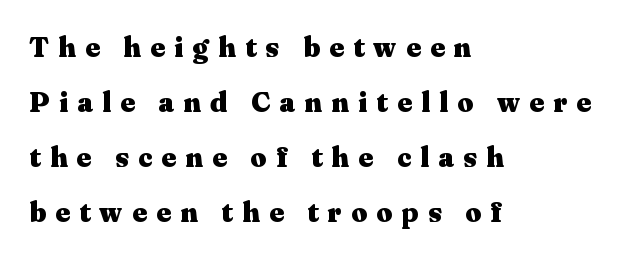
{"serif": "yes", "italic": "no", "bold": "yes", "weight": "heavy", "width": "wide", "stroke_contrast": "medium", "x_height": "medium", "monospaced": "no", "underline": "no", "align": "left", "line_spacing": "loose", "line_spacing_ratio": 1.96, "letter_spacing": "wide", "letter_spacing_em": 0.33, "glyph_px": 28}
